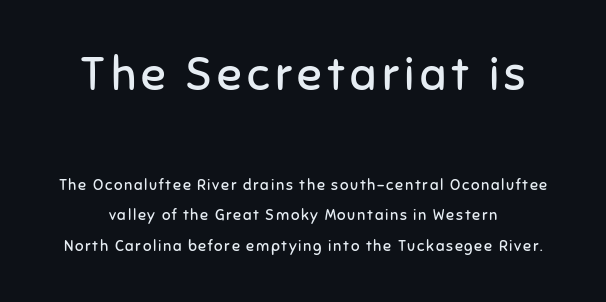
{"serif": "no", "italic": "no", "bold": "no", "weight": "regular", "width": "normal", "stroke_contrast": "low", "x_height": "medium", "monospaced": "no", "underline": "no", "line_spacing": "loose", "line_spacing_ratio": 2.01, "larger_block": "first", "size_ratio": 3.07, "glyph_px": 46}
